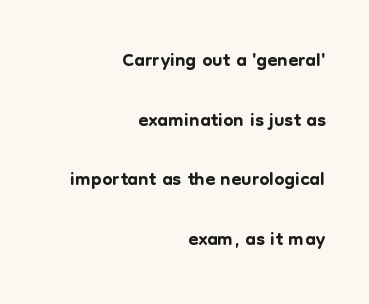
Q: Is the text italic (slanted)? A: No, it is upright.
Q: Is the typeface a serif or a sans-serif typeface? A: Sans-serif.
Q: Is the text underlined? A: No.
Q: How is the paragraph aligned? A: Right-aligned.
Q: Is the spacing between letters normal or unusually wide? A: Normal.
Q: Is the spacing between lines tight, normal or loose? A: Loose.
Q: Width (condensed, normal, or wide)? A: Normal.
Q: Stroke contrast? A: Low.
Q: x-height? A: Medium.
Q: Monospaced? A: No.
